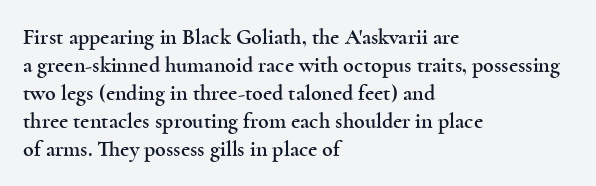
In terms of leading, this rendering sits right in the middle. Do the letters lean? They stand straight. These lines stack with their left ends in a neat column. The zone under the glyphs is completely vacant. The letters sit at their default tracking, neither squeezed nor spread.
